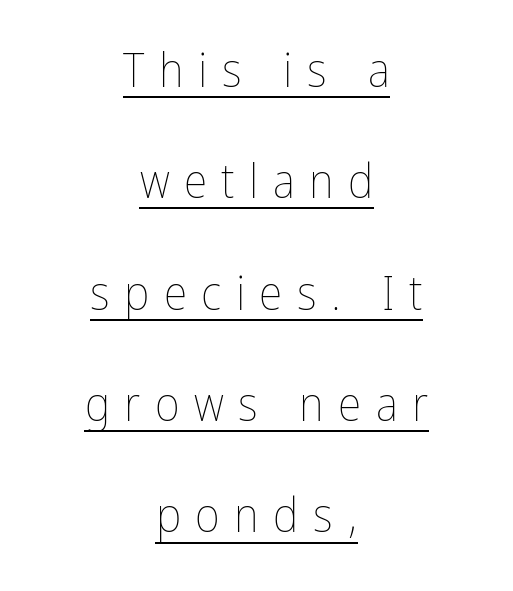
Ink coverage per letter is moderate at most. Here the designer chose a conventional face with non-uniform glyph widths. Ordinary non-slanted type is in use. Here the glyphs are tracked loosely, breaking word shapes into spaced letters. The text block is weighted toward neither margin, spreading evenly from the middle.
